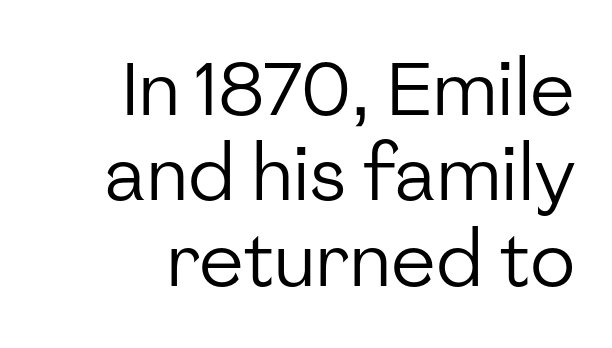
Q: Is the text bold? A: No.
Q: Is the text italic (slanted)? A: No, it is upright.
Q: Is the typeface a serif or a sans-serif typeface? A: Sans-serif.
Q: Is the text underlined? A: No.
Q: How is the paragraph aligned? A: Right-aligned.
Q: Is the spacing between letters normal or unusually wide? A: Normal.
Q: Is the spacing between lines tight, normal or loose? A: Tight.
Q: Width (condensed, normal, or wide)? A: Normal.
Q: Stroke contrast? A: Low.
Q: x-height? A: Medium.
Q: Monospaced? A: No.
